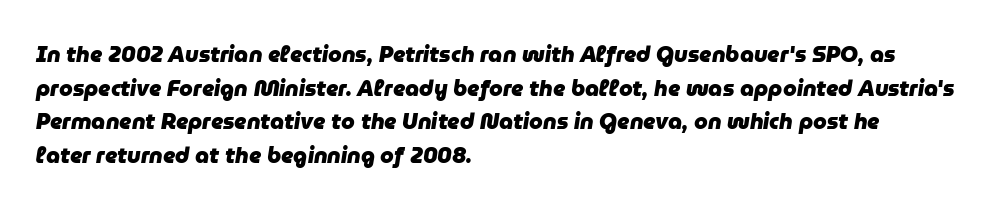
Q: Is the text bold? A: Yes.
Q: Is the text italic (slanted)? A: Yes, it leans right by about 9 degrees.
Q: Is the text underlined? A: No.
Q: How is the paragraph aligned? A: Left-aligned.
Q: Is the spacing between letters normal or unusually wide? A: Normal.
Q: Is the spacing between lines tight, normal or loose? A: Normal.
